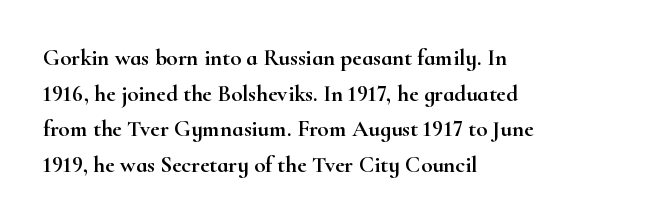
The image shows 23 px text type, upright; set left-aligned, normal line spacing (1.55x), normal letter spacing, not underlined.
